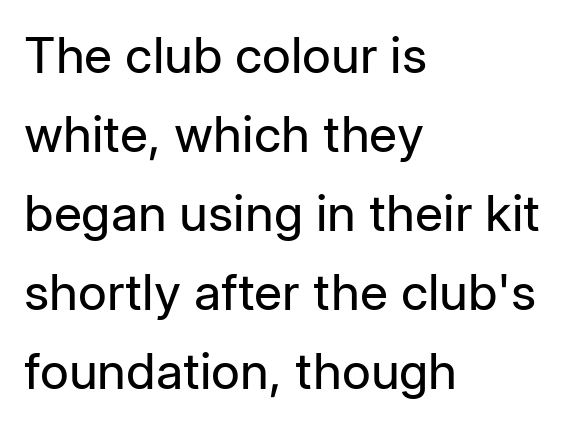
The gap between lines stays unmarked. The letters advance in unequal steps, a hallmark of proportional type. The rows are spaced the way most documents space them. The typesetter chose a ragged-right arrangement here.
